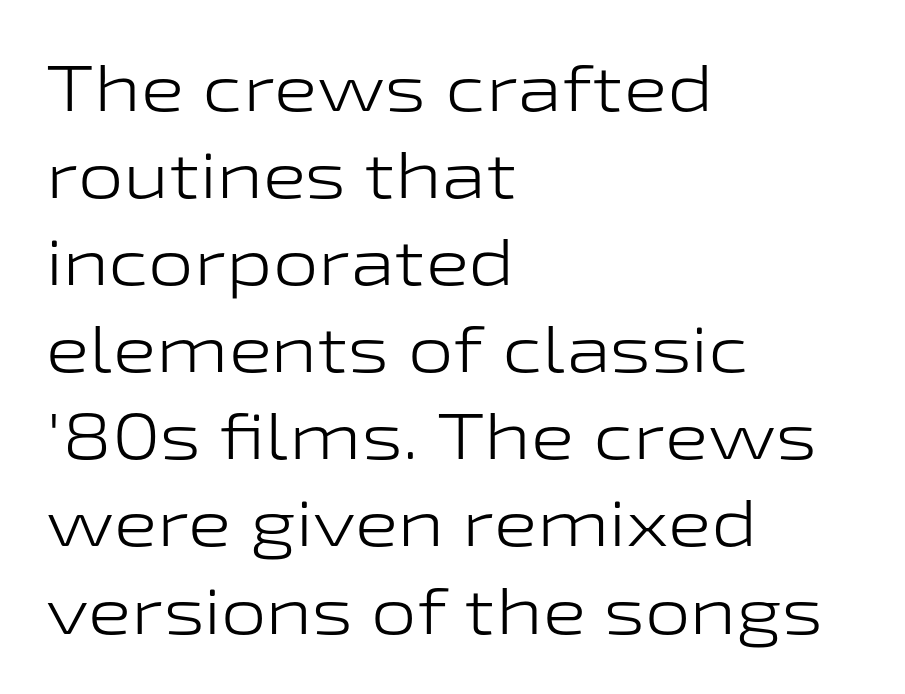
The face used here is rendered with its standard letterfit. The letterforms sit at book weight or below. Reading down the column, the eye jumps a familiar distance to each next line. You could not count columns in this text — the font is proportionally spaced. Does the lettering tilt? It doesn't — this is upright. Is this a sans? Yes — the strokes have no serifs.
